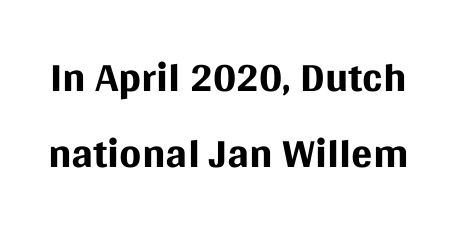
Q: Is the text bold? A: No.
Q: Is the text italic (slanted)? A: No, it is upright.
Q: Is the typeface a serif or a sans-serif typeface? A: Sans-serif.
Q: Is the text underlined? A: No.
Q: Is the spacing between letters normal or unusually wide? A: Normal.
Q: Width (condensed, normal, or wide)? A: Normal.
Q: Stroke contrast? A: Medium.
Q: x-height? A: Large.
Q: Monospaced? A: No.
